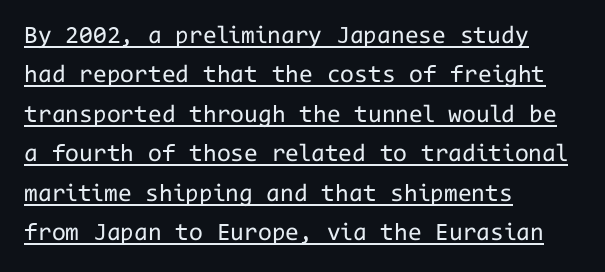
If you drew a line through each stem, it would be perfectly vertical. Reading down the column, the eye jumps a familiar distance to each next line. The strokes carry an ordinary text weight at most. Looks like someone drew a line under every word here. Is the letter spacing exaggerated? No — it looks like the ordinary default. Notice how the passage keeps a crisp vertical edge on the left only.
